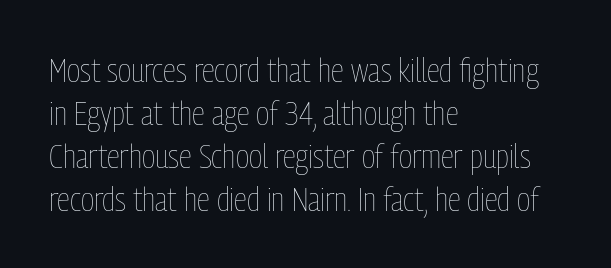
The letters stand straight up with perfectly vertical stems. The glyphs are unaccompanied by any horizontal stroke below them. Note the varied advance widths — an 'i' is clearly narrower than an 'm'. What's the leading like? Ordinary, nothing unusual. Reading down the block, your eye returns to a fixed left position each line.
